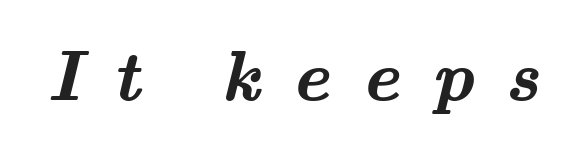
{"serif": "yes", "bold": "yes", "weight": "semibold", "width": "wide", "stroke_contrast": "medium", "x_height": "small", "monospaced": "no", "underline": "no", "letter_spacing": "wide", "letter_spacing_em": 0.45, "glyph_px": 71}
